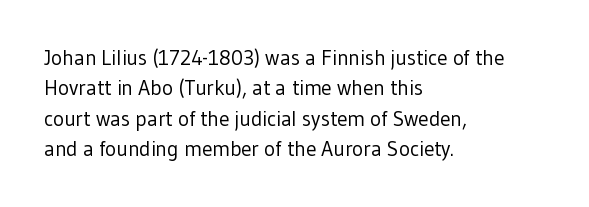
{"italic": "no", "bold": "no", "underline": "no", "align": "left", "line_spacing": "normal", "line_spacing_ratio": 1.45, "letter_spacing": "normal", "letter_spacing_em": 0.0, "glyph_px": 21}
